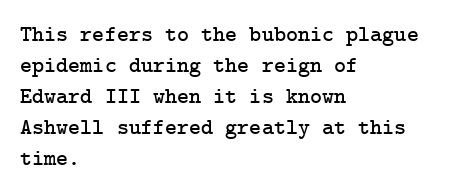
The designer left line spacing at the default. Glance below the letters and you will spot only blank space. The letters sit at their default tracking, neither squeezed nor spread. If you drew a line through each stem, it would be perfectly vertical. The compositor pushed each line to the left boundary.
